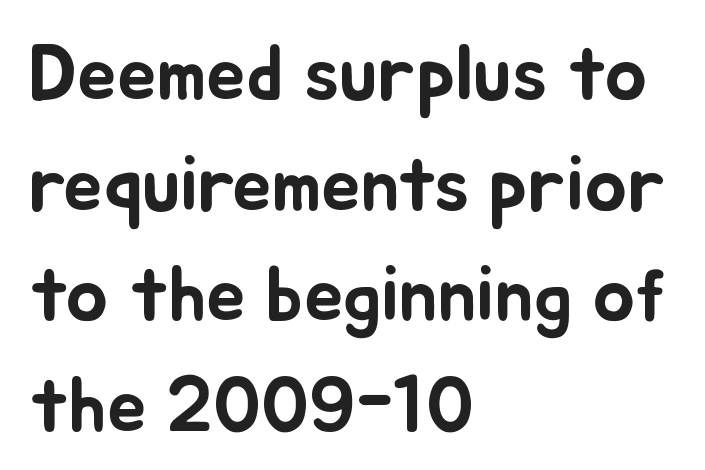
Looks like regular typesetting: each glyph gets only the width it needs. Anything drawn beneath the words? Only blank space. Every stem runs plumb, perpendicular to the baseline. Reading down the column, the eye jumps a familiar distance to each next line.
